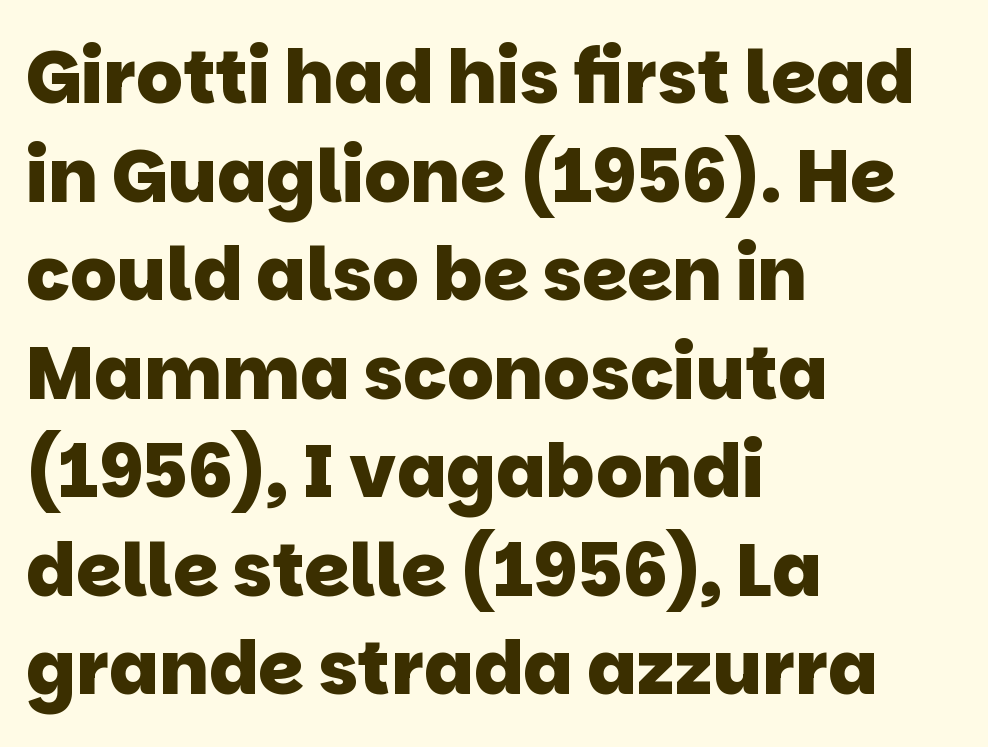
{"serif": "no", "bold": "yes", "weight": "heavy", "width": "normal", "stroke_contrast": "low", "x_height": "large", "monospaced": "no", "underline": "no", "align": "left", "line_spacing": "normal", "line_spacing_ratio": 1.35, "letter_spacing": "normal", "letter_spacing_em": 0.0, "glyph_px": 73}
